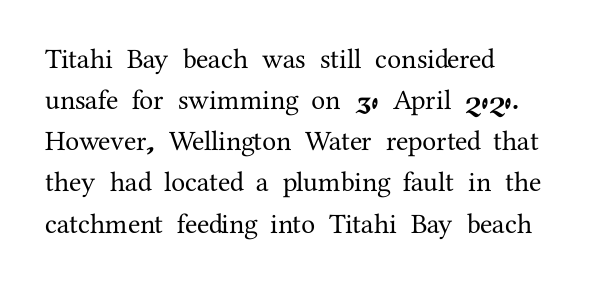
The image shows 28 px serif type, upright; set left-aligned, normal line spacing (1.47x), normal letter spacing, not underlined; medium stroke contrast and a medium x-height.
